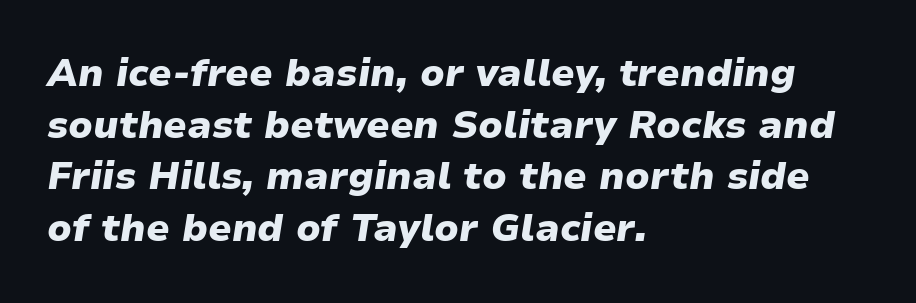
Every letter is thick-stroked: bold, no question. Compared with ordinary roman type, these characters are visibly tilted. All the whitespace from short lines collects on the right. Leading: standard. Observe the ordinary spacing: letters are neighbours, not strangers. Underline: absent.
